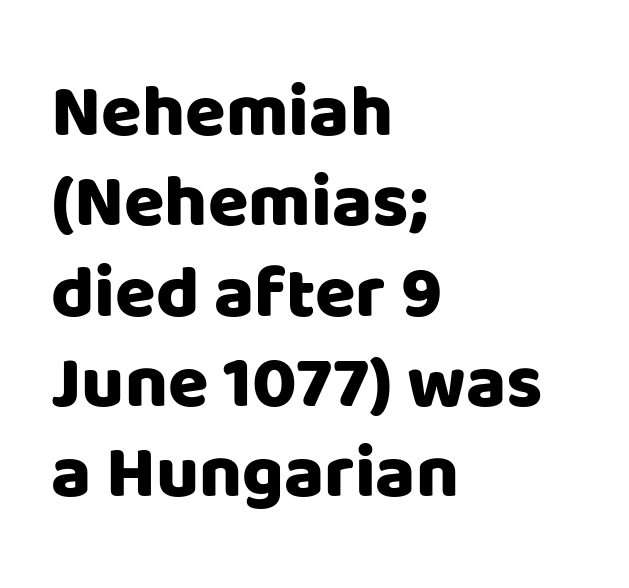
{"serif": "no", "italic": "no", "width": "normal", "stroke_contrast": "low", "x_height": "large", "monospaced": "no", "underline": "no", "align": "left", "line_spacing_ratio": 1.22, "letter_spacing": "normal", "letter_spacing_em": 0.0, "glyph_px": 74}
